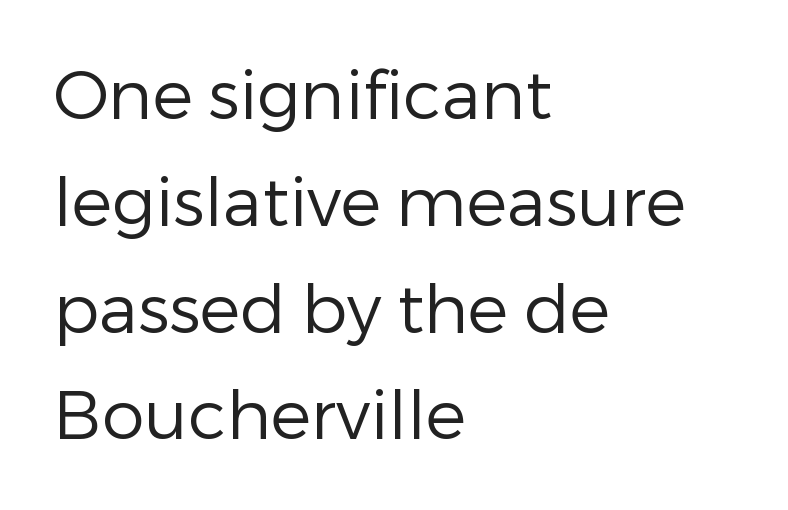
{"serif": "no", "italic": "no", "bold": "no", "weight": "regular", "width": "normal", "stroke_contrast": "low", "x_height": "medium", "monospaced": "no", "underline": "no", "align": "left", "line_spacing": "normal", "line_spacing_ratio": 1.57, "letter_spacing": "normal", "letter_spacing_em": 0.0, "glyph_px": 68}
